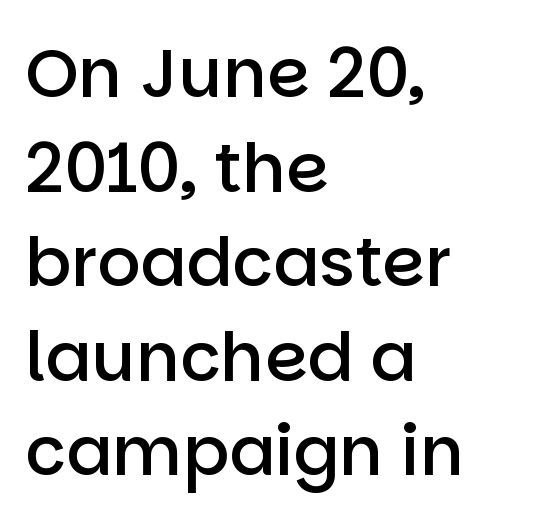
Q: Is the text bold? A: Semi-bold.
Q: Is the text italic (slanted)? A: No, it is upright.
Q: Is the typeface a serif or a sans-serif typeface? A: Sans-serif.
Q: Is the text underlined? A: No.
Q: How is the paragraph aligned? A: Left-aligned.
Q: Is the spacing between letters normal or unusually wide? A: Normal.
Q: Is the spacing between lines tight, normal or loose? A: Normal.
Q: Width (condensed, normal, or wide)? A: Normal.
Q: Stroke contrast? A: Low.
Q: x-height? A: Large.
Q: Monospaced? A: No.
